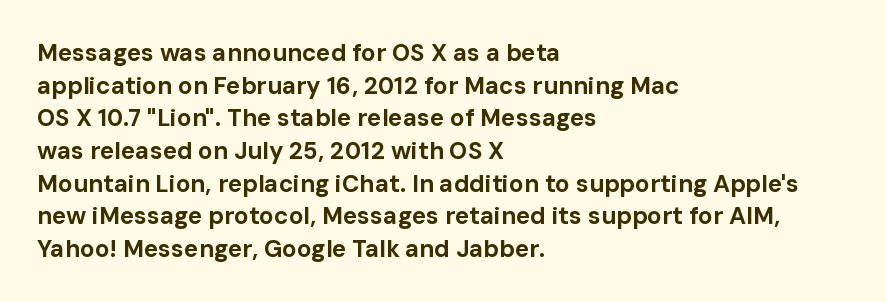
The rendering uses a moderate line-height, typical for paragraphs. The typography opts for an upright posture over an oblique one. Each word holds together tightly as a unit, with standard inter-letter gaps. Left-aligned paragraph, ragged on the right. The sample has been set heavy, in full bold. The string is rendered with underlining switched off.
